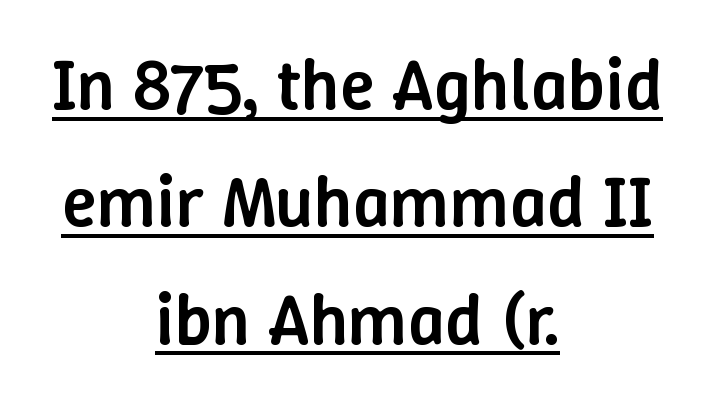
Q: Is the text bold? A: Semi-bold.
Q: Is the text italic (slanted)? A: No, it is upright.
Q: Is the text underlined? A: Yes.
Q: How is the paragraph aligned? A: Centered.
Q: Is the spacing between letters normal or unusually wide? A: Normal.
Q: Is the spacing between lines tight, normal or loose? A: Normal.
Q: Width (condensed, normal, or wide)? A: Normal.
Q: Stroke contrast? A: Low.
Q: x-height? A: Medium.
Q: Monospaced? A: No.
